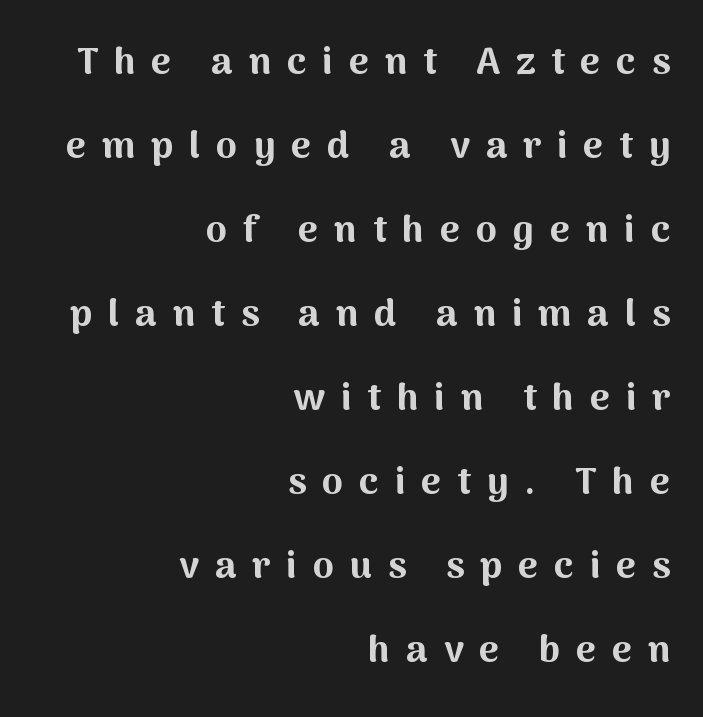
{"serif": "no", "italic": "no", "bold": "yes", "weight": "bold", "width": "normal", "stroke_contrast": "medium", "x_height": "medium", "monospaced": "no", "underline": "no", "align": "right", "line_spacing": "loose", "line_spacing_ratio": 2.21, "letter_spacing": "wide", "letter_spacing_em": 0.42, "glyph_px": 38}
